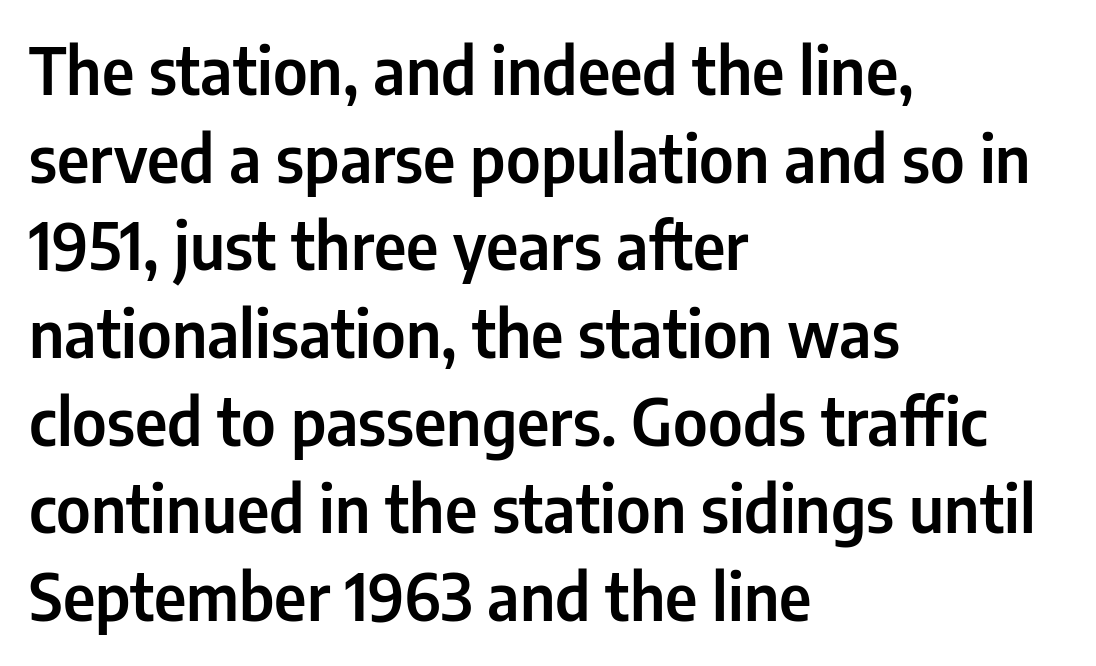
Just letters on the line, the space beneath them empty. Line starts are locked; line ends wander. The rendering keeps characters at their native spacing. Designer's note — italics off, roman on. Unlike a traditional serif, this face leaves its strokes unadorned. Quick note: interline space is typical.
